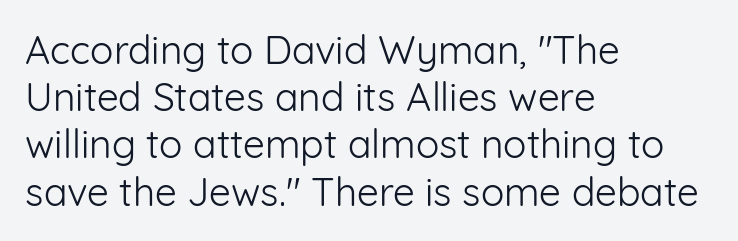
{"serif": "no", "italic": "no", "bold": "no", "weight": "light", "width": "normal", "stroke_contrast": "low", "x_height": "medium", "monospaced": "no", "underline": "no", "align": "left", "line_spacing_ratio": 1.21, "letter_spacing": "normal", "letter_spacing_em": 0.0, "glyph_px": 39}
